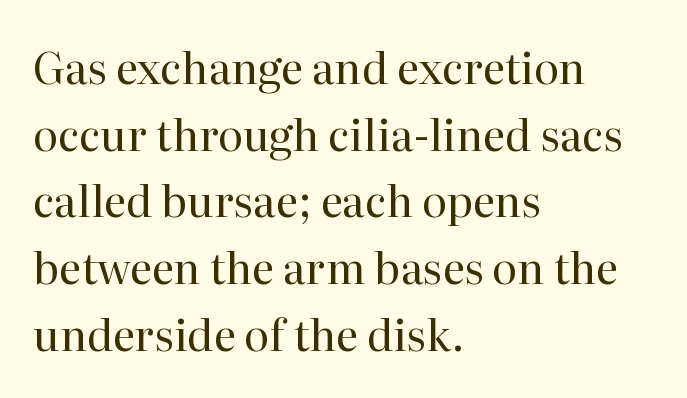
{"serif": "yes", "italic": "no", "bold": "no", "weight": "regular", "width": "normal", "stroke_contrast": "high", "x_height": "medium", "monospaced": "no", "underline": "no", "align": "left", "line_spacing": "normal", "line_spacing_ratio": 1.55, "letter_spacing": "normal", "letter_spacing_em": 0.0, "glyph_px": 43}
